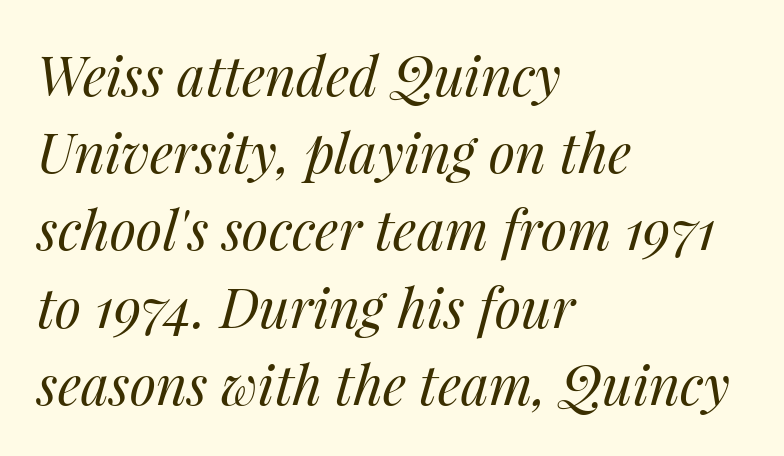
{"italic": "yes", "lean": "right", "slant_degrees": 14, "bold": "no", "weight": "regular", "width": "normal", "stroke_contrast": "medium", "x_height": "medium", "monospaced": "no", "underline": "no", "align": "left", "line_spacing": "normal", "line_spacing_ratio": 1.43, "letter_spacing": "normal", "letter_spacing_em": 0.0, "glyph_px": 54}
